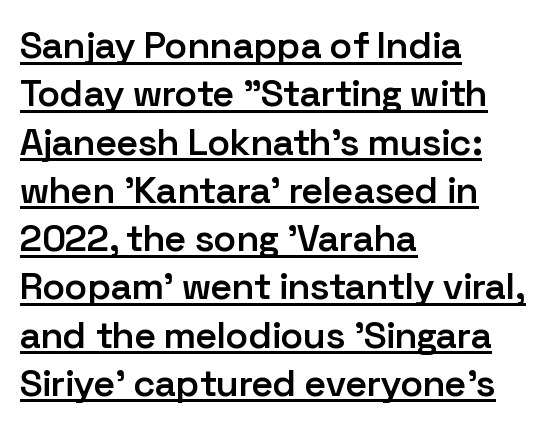
Q: Is the text bold? A: Semi-bold.
Q: Is the text italic (slanted)? A: No, it is upright.
Q: Is the typeface a serif or a sans-serif typeface? A: Sans-serif.
Q: Is the text underlined? A: Yes.
Q: How is the paragraph aligned? A: Left-aligned.
Q: Is the spacing between letters normal or unusually wide? A: Normal.
Q: Is the spacing between lines tight, normal or loose? A: Normal.
Q: Width (condensed, normal, or wide)? A: Normal.
Q: Stroke contrast? A: Low.
Q: x-height? A: Medium.
Q: Monospaced? A: No.
